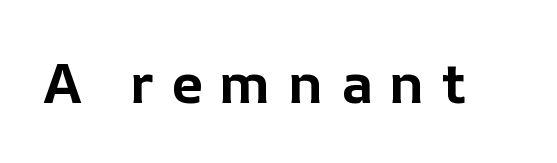
{"italic": "no", "bold": "yes", "weight": "bold", "width": "normal", "stroke_contrast": "low", "x_height": "medium", "monospaced": "no", "underline": "no", "letter_spacing": "wide", "letter_spacing_em": 0.3, "glyph_px": 56}
